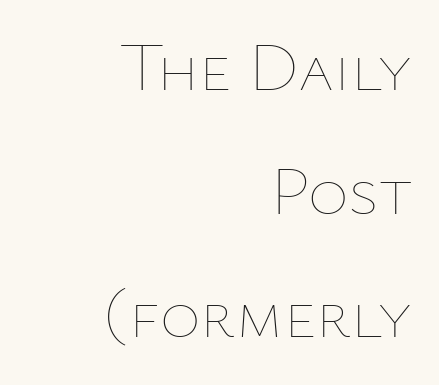
{"italic": "no", "bold": "no", "weight": "thin", "width": "normal", "stroke_contrast": "low", "x_height": "medium", "monospaced": "no", "underline": "no", "align": "right", "line_spacing_ratio": 1.79, "letter_spacing": "normal", "letter_spacing_em": 0.0, "glyph_px": 69}
